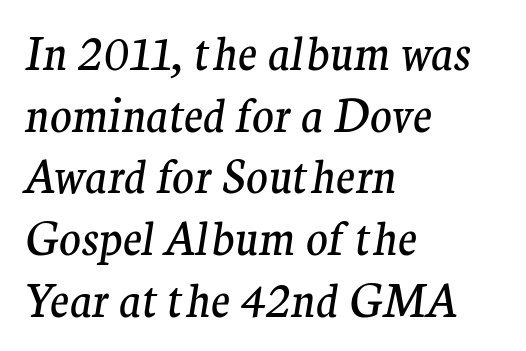
One glance says typical: line gaps are just what's usual. Every character sits at an angle, as italics do. Each word holds together tightly as a unit, with standard inter-letter gaps. Line beginnings align vertically; line endings do not.
